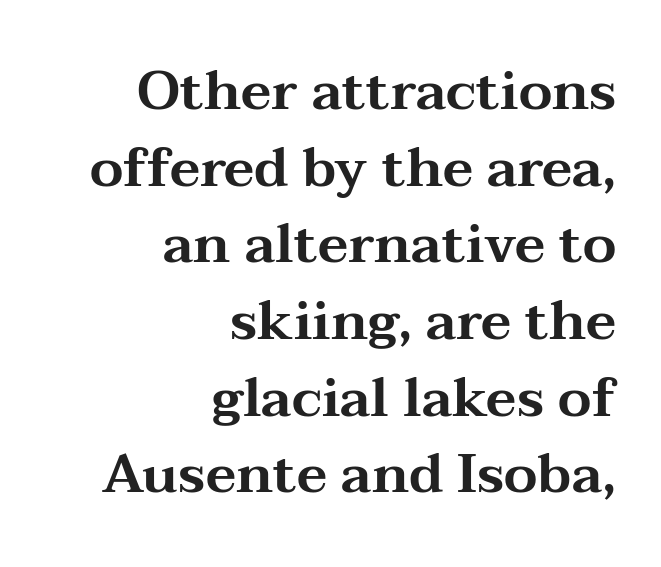
Line endings align vertically; line beginnings do not. It's the straight-up-and-down kind of type. Spacing verdict: proportional, widths tailored to each character. Tracking here is standard; glyphs follow each other at the usual distance. Check under the words: just untouched page. Rows of type keep a routine distance in the vertical direction.
